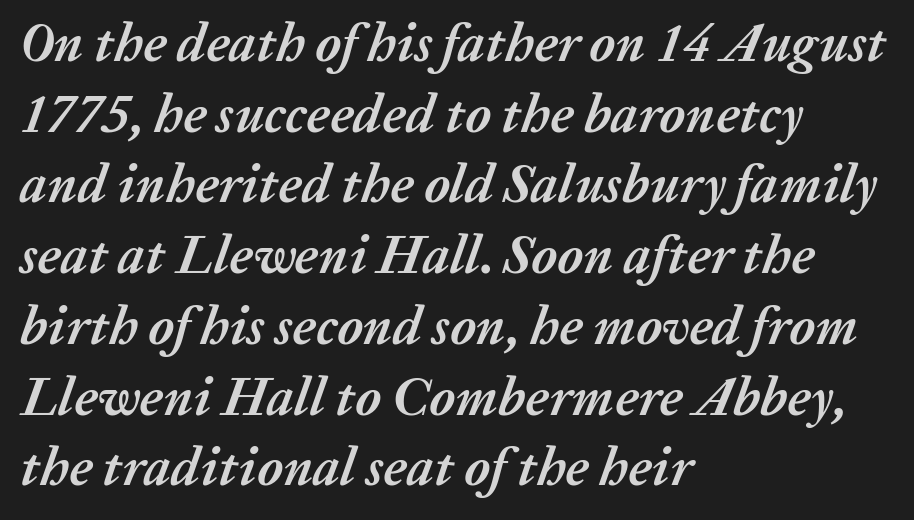
Compared with typical paragraphs, the rows here are spaced about the same. Honestly, the letter spacing is just normal — you wouldn't notice it. Does the copy run flush right? No — it runs flush left. These lines are rendered in a variable-pitch font.
